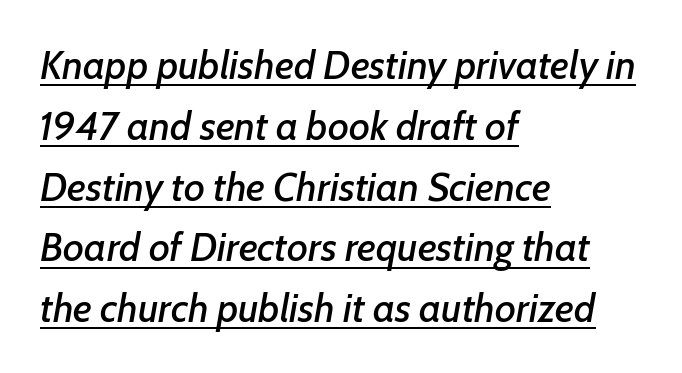
{"italic": "yes", "lean": "right", "slant_degrees": 7, "width": "normal", "stroke_contrast": "low", "x_height": "medium", "monospaced": "no", "underline": "yes", "align": "left", "line_spacing": "normal", "line_spacing_ratio": 1.52, "letter_spacing": "normal", "letter_spacing_em": 0.0, "glyph_px": 40}
